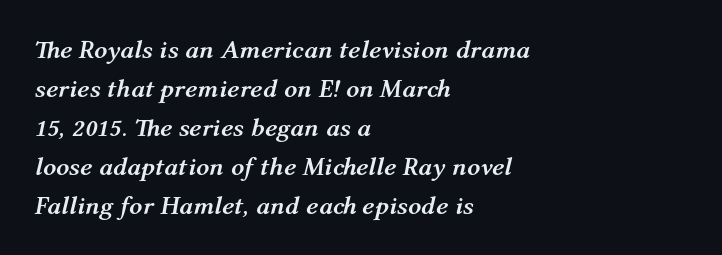
A typesetter would call this zero additional tracking. Heavy-handed strokes throughout: this text is bold. If you measured baseline to baseline, you'd find a middling distance. The lettering tilts uniformly, giving the passage an italic look. The space directly below the letters is spotless.
